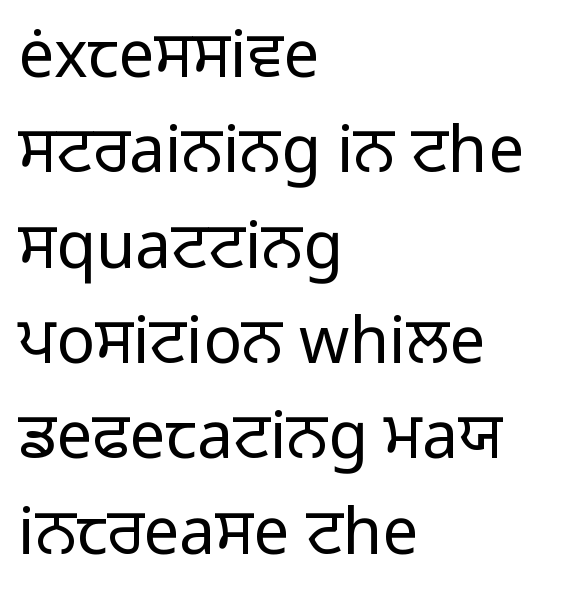
{"serif": "no", "italic": "no", "bold": "no", "weight": "regular", "width": "normal", "stroke_contrast": "low", "x_height": "medium", "monospaced": "no", "underline": "no", "align": "left", "line_spacing": "normal", "line_spacing_ratio": 1.49, "letter_spacing": "normal", "letter_spacing_em": 0.0, "glyph_px": 64}
